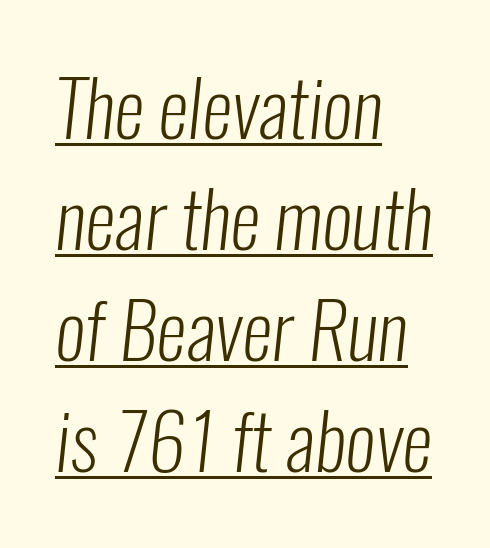
Characters follow at the spacing the type designer built in. Quick note: interline space is typical. The passage shown is typeset with a sans-serif family. The rendering uses natural spacing where letterforms have individual widths. Caption: lettering with a line underneath.
